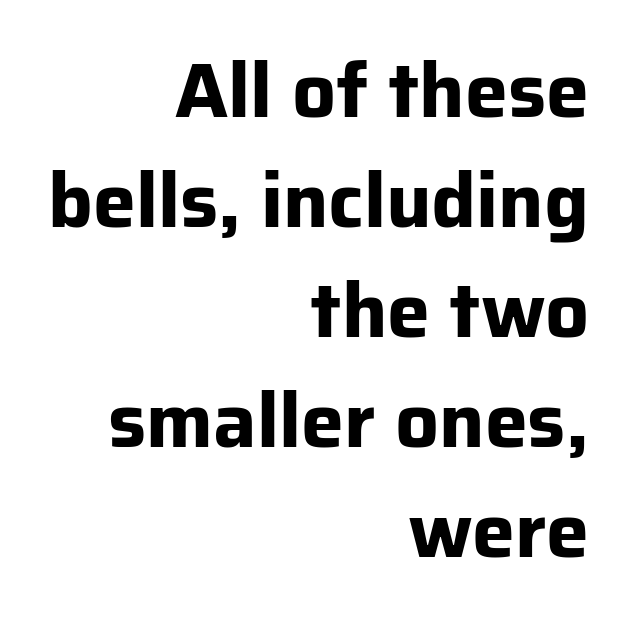
The image shows 77 px bold sans-serif type, upright; set right-aligned, normal line spacing (1.43x), normal letter spacing, not underlined; low stroke contrast and a medium x-height.
